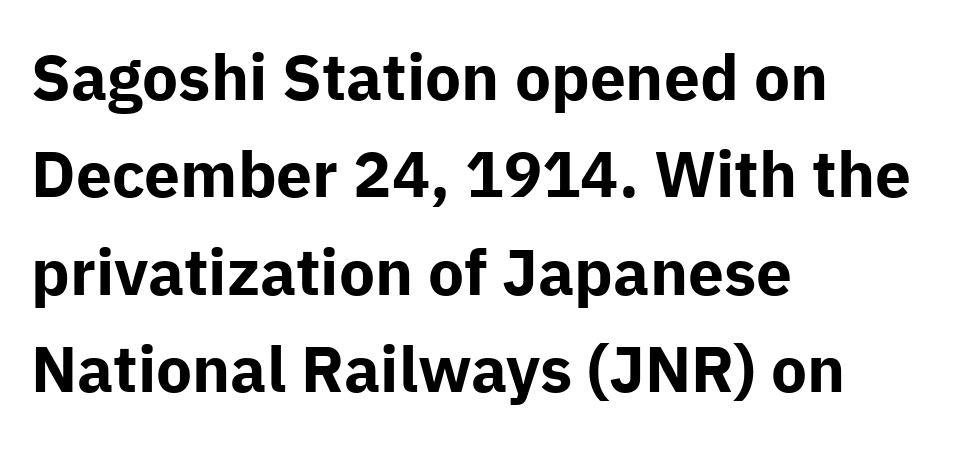
{"serif": "no", "italic": "no", "bold": "yes", "weight": "bold", "width": "normal", "stroke_contrast": "low", "x_height": "medium", "monospaced": "no", "underline": "no", "align": "left", "line_spacing": "normal", "line_spacing_ratio": 1.52, "letter_spacing": "normal", "letter_spacing_em": 0.0, "glyph_px": 64}
